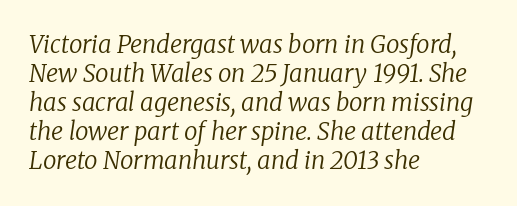
The image shows 24 px text type, italic (leaning right); set left-aligned, line spacing 1.21x, normal letter spacing, not underlined.
